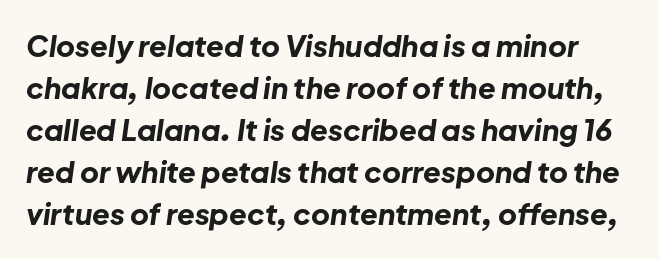
{"italic": "yes", "lean": "right", "slant_degrees": 8, "bold": "yes", "weight": "bold", "width": "normal", "stroke_contrast": "low", "x_height": "medium", "monospaced": "no", "underline": "no", "line_spacing": "normal", "line_spacing_ratio": 1.45, "letter_spacing": "normal", "letter_spacing_em": 0.0, "glyph_px": 29}
